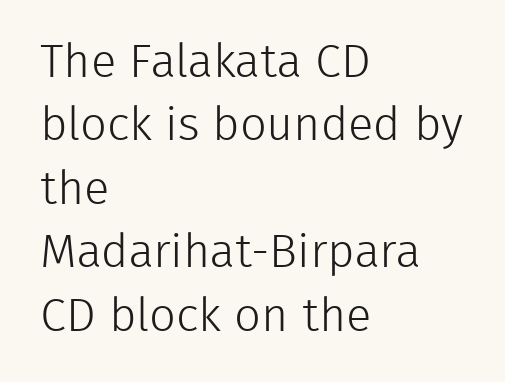
{"serif": "no", "italic": "no", "bold": "no", "weight": "light", "width": "normal", "stroke_contrast": "low", "x_height": "medium", "monospaced": "no", "underline": "no", "align": "left", "line_spacing": "normal", "line_spacing_ratio": 1.35, "letter_spacing": "normal", "letter_spacing_em": 0.0, "glyph_px": 47}
